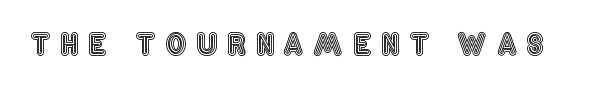
No word sits above an underline. This is the regular roman posture of the typeface. Looks like regular typesetting: each glyph gets only the width it needs. Caption: expanded tracking, letters set apart.
